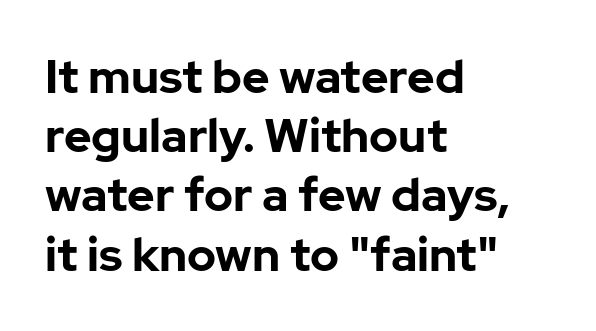
The image shows 47 px bold sans-serif type, upright; set left-aligned, normal line spacing (1.26x), normal letter spacing, not underlined; low stroke contrast and a medium x-height.
